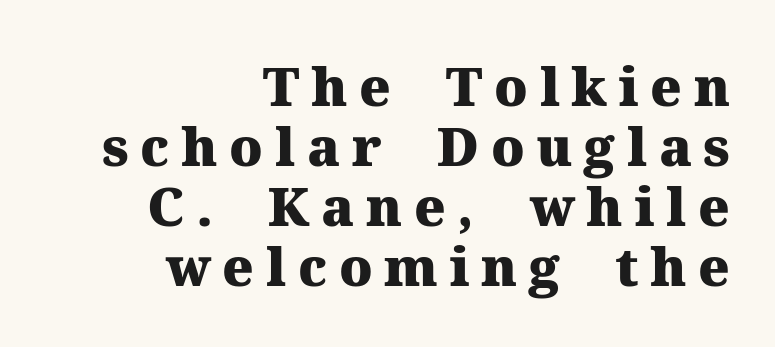
Q: Is the text bold? A: Yes.
Q: Is the text italic (slanted)? A: No, it is upright.
Q: Is the typeface a serif or a sans-serif typeface? A: Serif.
Q: Is the text underlined? A: No.
Q: How is the paragraph aligned? A: Right-aligned.
Q: Is the spacing between letters normal or unusually wide? A: Unusually wide.
Q: Is the spacing between lines tight, normal or loose? A: Tight.
Q: Width (condensed, normal, or wide)? A: Normal.
Q: Stroke contrast? A: Medium.
Q: x-height? A: Medium.
Q: Monospaced? A: No.
